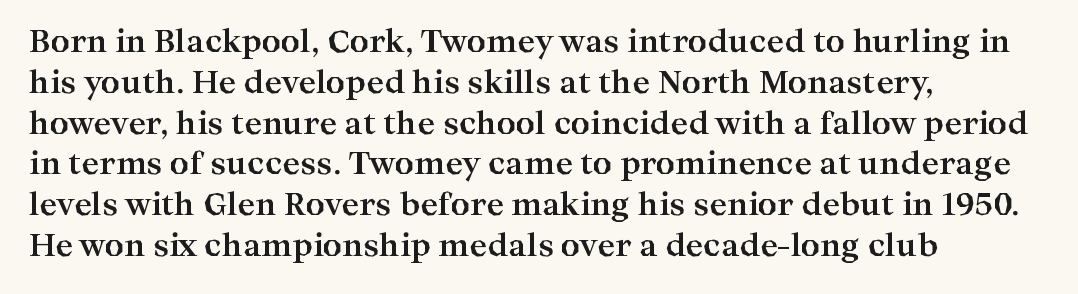
Notice how the stems are strictly vertical — no italics here. These lines sit exactly where default settings would place them. This sample has the flowing, uneven cadence of proportional lettering. A clean baseline with only descenders dipping below it. You could call the tracking neutral — neither tight nor loose.
